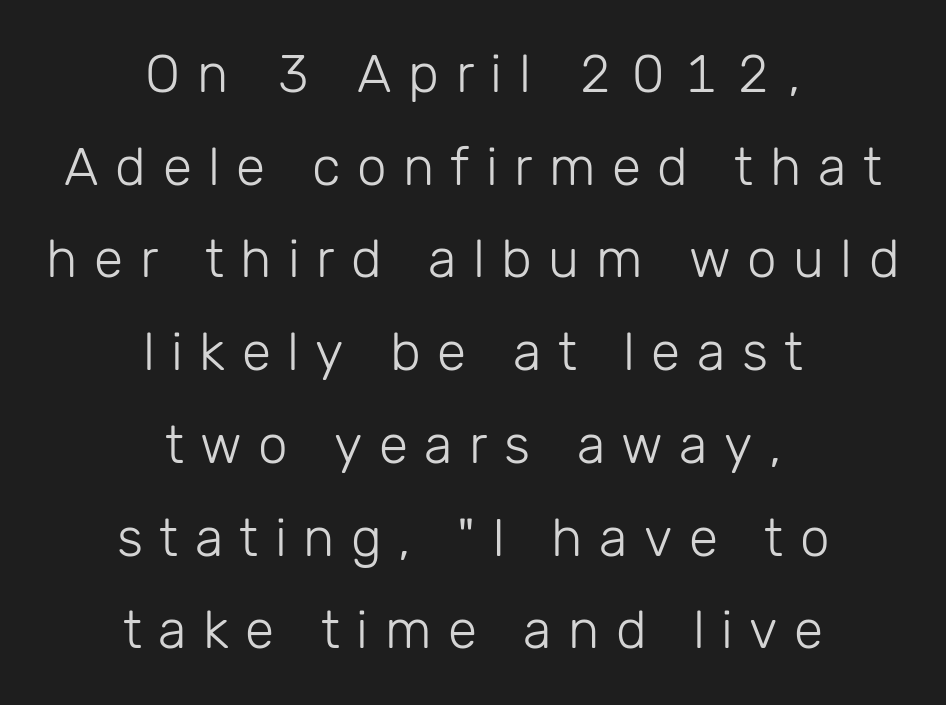
The image shows 53 px light sans-serif type, upright; set centered, line spacing 1.75x, unusually wide letter spacing (+0.31 em), not underlined; low stroke contrast and a medium x-height.
